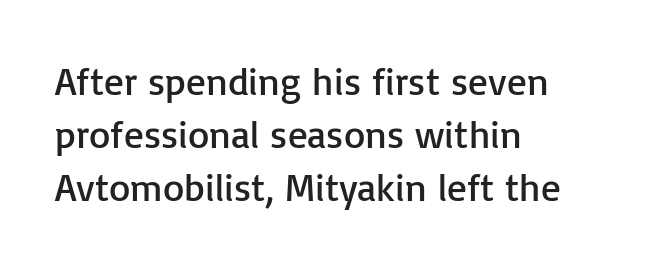
{"serif": "no", "italic": "no", "bold": "no", "weight": "regular", "width": "normal", "stroke_contrast": "low", "x_height": "medium", "monospaced": "no", "underline": "no", "align": "left", "line_spacing": "normal", "line_spacing_ratio": 1.36, "letter_spacing": "normal", "letter_spacing_em": 0.0, "glyph_px": 39}
